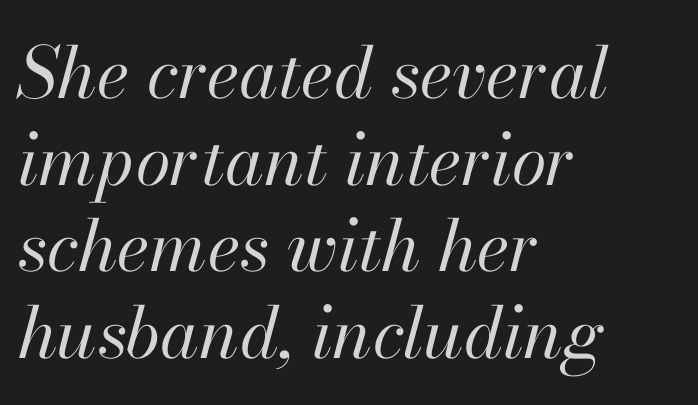
{"italic": "yes", "lean": "right", "slant_degrees": 13, "bold": "no", "weight": "regular", "width": "normal", "stroke_contrast": "high", "x_height": "small", "monospaced": "no", "underline": "no", "align": "left", "line_spacing_ratio": 1.22, "letter_spacing": "normal", "letter_spacing_em": 0.0, "glyph_px": 71}
